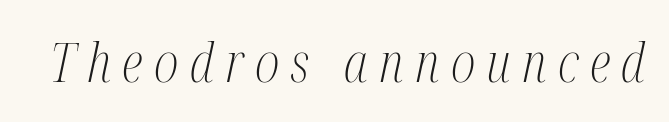
Q: Is the text bold? A: No.
Q: Is the text italic (slanted)? A: Yes, it leans right by about 12 degrees.
Q: Is the typeface a serif or a sans-serif typeface? A: Serif.
Q: Is the text underlined? A: No.
Q: Is the spacing between letters normal or unusually wide? A: Unusually wide.
Q: Width (condensed, normal, or wide)? A: Condensed.
Q: Stroke contrast? A: Medium.
Q: x-height? A: Medium.
Q: Monospaced? A: No.
